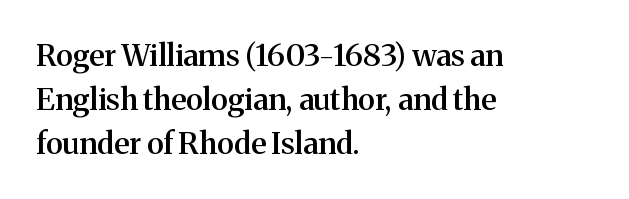
Q: Is the text bold? A: Semi-bold.
Q: Is the text italic (slanted)? A: No, it is upright.
Q: Is the typeface a serif or a sans-serif typeface? A: Serif.
Q: Is the text underlined? A: No.
Q: How is the paragraph aligned? A: Left-aligned.
Q: Is the spacing between letters normal or unusually wide? A: Normal.
Q: Is the spacing between lines tight, normal or loose? A: Normal.
Q: Width (condensed, normal, or wide)? A: Normal.
Q: Stroke contrast? A: Medium.
Q: x-height? A: Medium.
Q: Monospaced? A: No.
